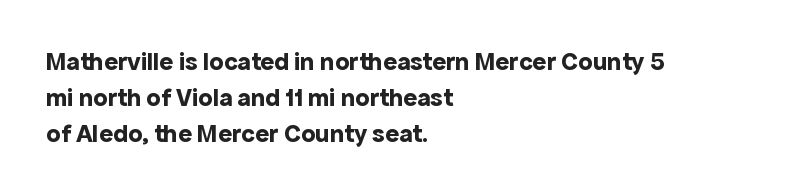
Clear beneath every line of the passage. The typography opts for an upright posture over an oblique one. Evenly set lines give the paragraph a standard silhouette. Standard letterfit; no display-style spreading of the glyphs. The compositor pushed each line to the left boundary.
